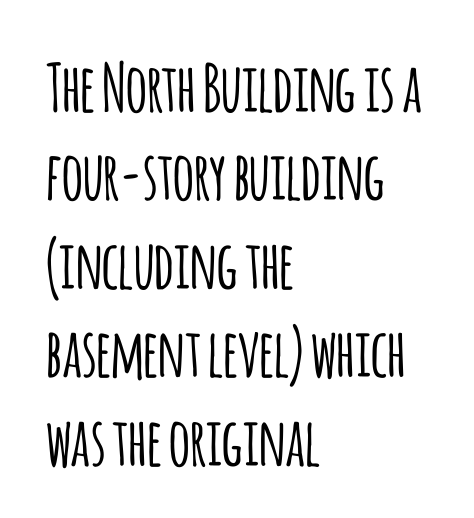
Q: Is the text italic (slanted)? A: No, it is upright.
Q: Is the typeface a serif or a sans-serif typeface? A: Sans-serif.
Q: Is the text underlined? A: No.
Q: How is the paragraph aligned? A: Left-aligned.
Q: Is the spacing between letters normal or unusually wide? A: Normal.
Q: Is the spacing between lines tight, normal or loose? A: Normal.
Q: Width (condensed, normal, or wide)? A: Condensed.
Q: Stroke contrast? A: Low.
Q: x-height? A: Large.
Q: Monospaced? A: No.
